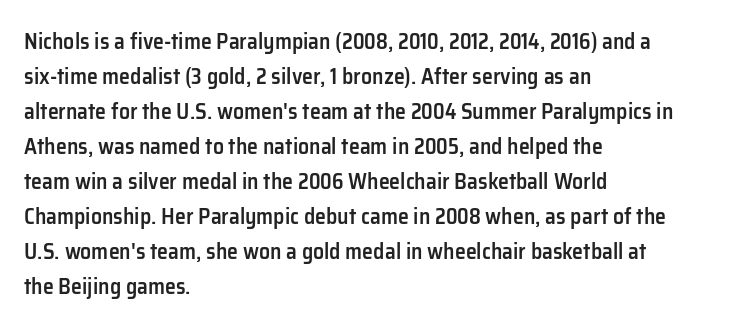
{"italic": "no", "bold": "semi", "underline": "no", "align": "left", "line_spacing": "normal", "line_spacing_ratio": 1.59, "letter_spacing": "normal", "letter_spacing_em": 0.0, "glyph_px": 22}
